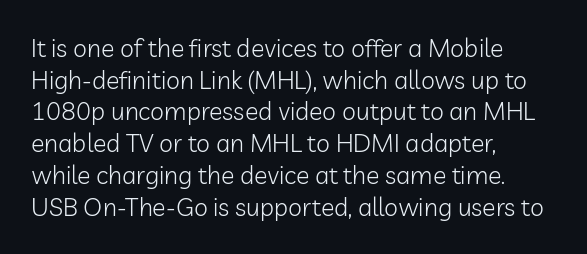
The characters are drawn with everyday or finer stroke widths. The string is rendered with underlining switched off. Leading matches the norm, producing a regular column. This sample uses plain, unmodified letter spacing.
